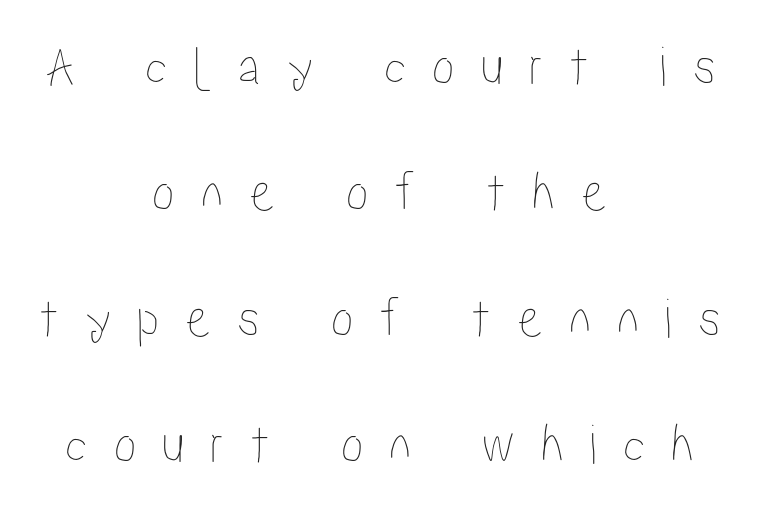
{"italic": "no", "width": "condensed", "stroke_contrast": "low", "x_height": "medium", "monospaced": "no", "underline": "no", "align": "center", "line_spacing": "loose", "line_spacing_ratio": 2.21, "letter_spacing": "wide", "letter_spacing_em": 0.45, "glyph_px": 57}
